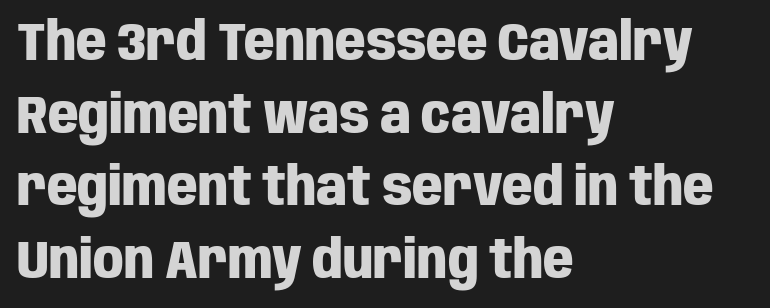
The image shows 53 px heavy, condensed sans-serif type, upright; set left-aligned, normal line spacing (1.37x), normal letter spacing, not underlined; low stroke contrast and a large x-height.
